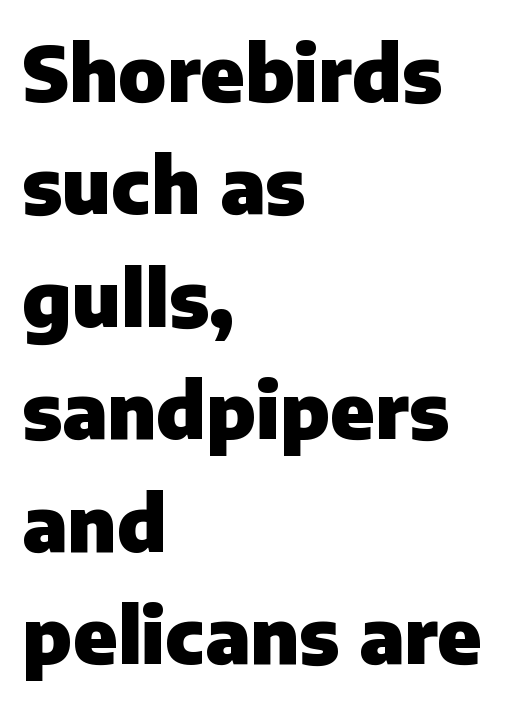
{"serif": "no", "italic": "no", "bold": "yes", "weight": "heavy", "width": "normal", "stroke_contrast": "low", "x_height": "medium", "monospaced": "no", "underline": "no", "align": "left", "line_spacing": "normal", "line_spacing_ratio": 1.46, "letter_spacing": "normal", "letter_spacing_em": 0.0, "glyph_px": 77}
